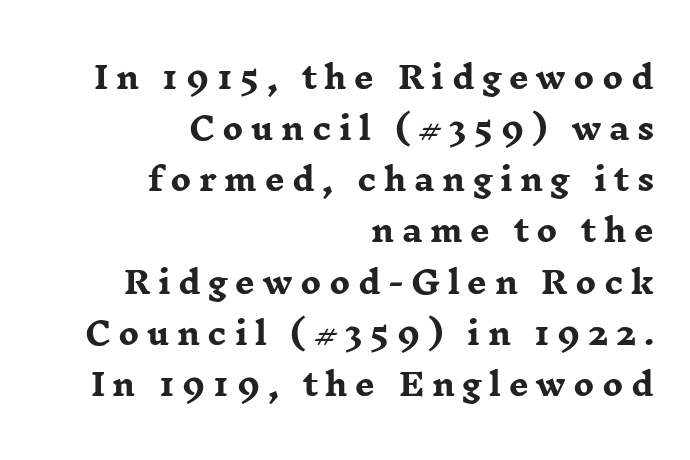
The image shows 31 px heavy, wide serif type, upright; set right-aligned, normal line spacing (1.65x), unusually wide letter spacing (+0.24 em), not underlined; low stroke contrast and a medium x-height.
